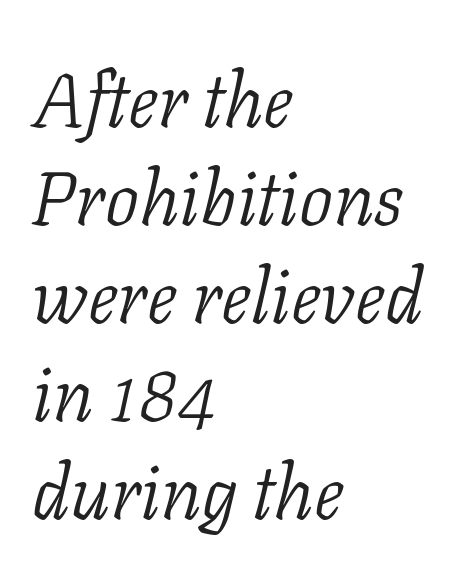
Q: Is the text bold? A: No.
Q: Is the text italic (slanted)? A: Yes, it leans right by about 11 degrees.
Q: Is the typeface a serif or a sans-serif typeface? A: Serif.
Q: Is the text underlined? A: No.
Q: How is the paragraph aligned? A: Left-aligned.
Q: Is the spacing between letters normal or unusually wide? A: Normal.
Q: Is the spacing between lines tight, normal or loose? A: Normal.
Q: Width (condensed, normal, or wide)? A: Normal.
Q: Stroke contrast? A: Low.
Q: x-height? A: Medium.
Q: Monospaced? A: No.
